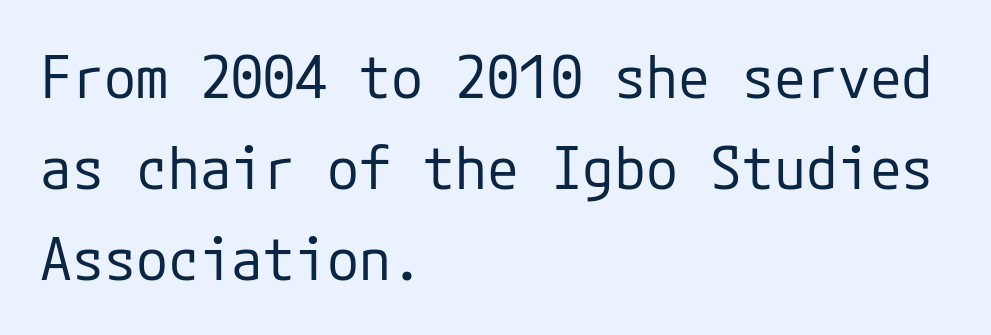
{"serif": "no", "italic": "no", "bold": "no", "weight": "regular", "width": "normal", "stroke_contrast": "low", "x_height": "medium", "underline": "no", "align": "left", "line_spacing": "normal", "line_spacing_ratio": 1.57, "letter_spacing": "normal", "letter_spacing_em": 0.0, "glyph_px": 58}
